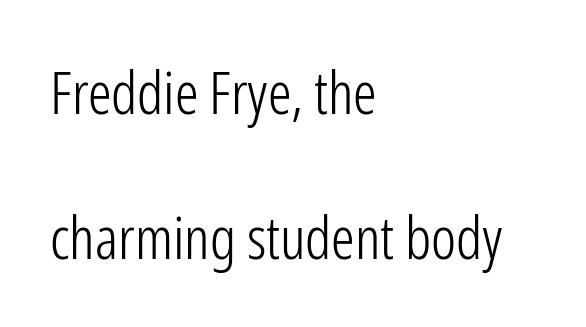
Q: Is the text bold? A: No.
Q: Is the text italic (slanted)? A: No, it is upright.
Q: Is the typeface a serif or a sans-serif typeface? A: Sans-serif.
Q: Is the text underlined? A: No.
Q: How is the paragraph aligned? A: Left-aligned.
Q: Is the spacing between letters normal or unusually wide? A: Normal.
Q: Is the spacing between lines tight, normal or loose? A: Loose.
Q: Width (condensed, normal, or wide)? A: Condensed.
Q: Stroke contrast? A: Low.
Q: x-height? A: Medium.
Q: Monospaced? A: No.
